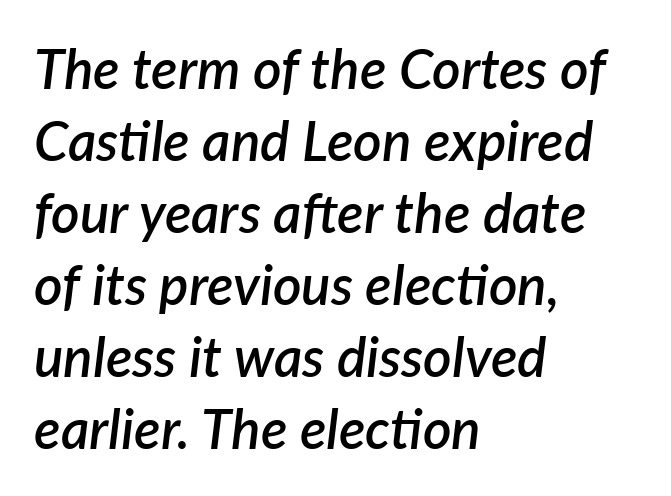
Strokes here are thickened, but only to semibold level. Each word holds together tightly as a unit, with standard inter-letter gaps. Looks like regular typesetting: each glyph gets only the width it needs. The leading is moderate, giving the passage an even texture. The text carries the slant typical of an italic or oblique font.
